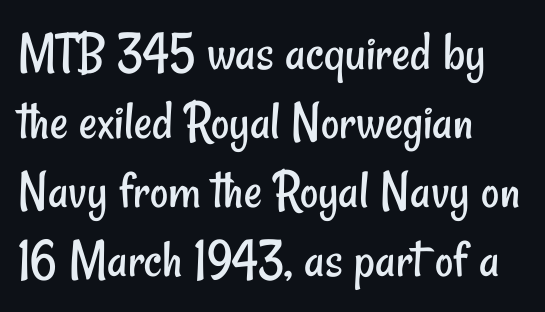
The image shows 56 px regular-weight, condensed sans-serif type; set left-aligned, line spacing 1.23x, normal letter spacing, not underlined; low stroke contrast and a small x-height.
